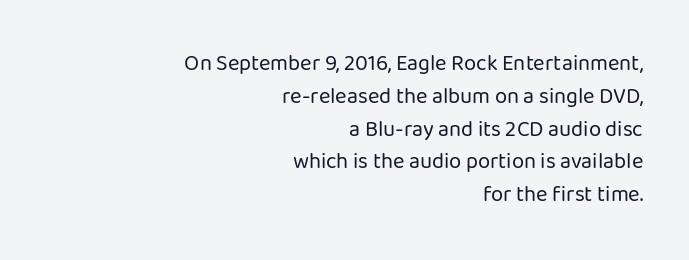
The image shows 22 px text type, upright; set right-aligned, normal line spacing (1.49x), normal letter spacing, not underlined.
